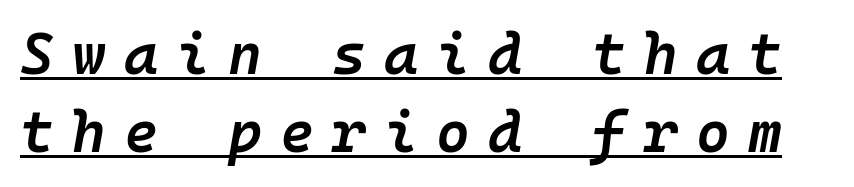
Q: Is the text bold? A: Semi-bold.
Q: Is the text italic (slanted)? A: Yes, it leans right by about 10 degrees.
Q: Is the text underlined? A: Yes.
Q: Is the spacing between letters normal or unusually wide? A: Unusually wide.
Q: Is the spacing between lines tight, normal or loose? A: Normal.
Q: Width (condensed, normal, or wide)? A: Normal.
Q: Stroke contrast? A: Low.
Q: x-height? A: Medium.
Q: Monospaced? A: Yes.
